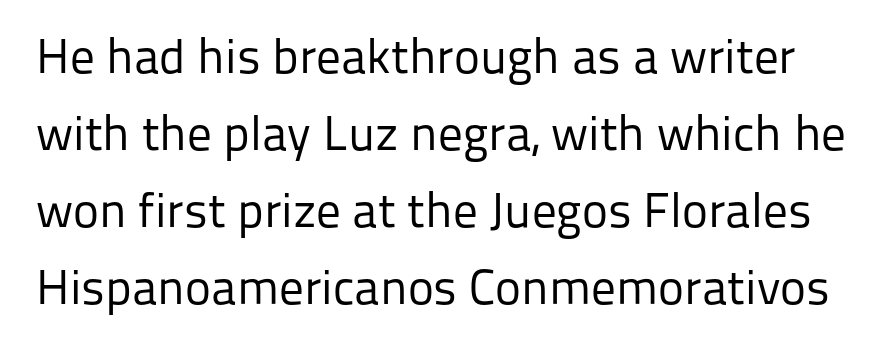
The image shows 49 px regular-weight sans-serif type, upright; set normal line spacing (1.57x), normal letter spacing, not underlined; low stroke contrast and a medium x-height.
